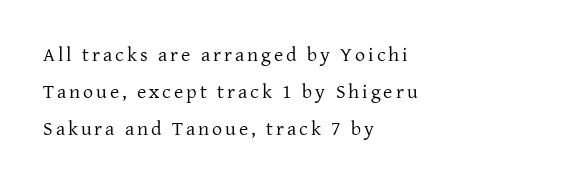
Q: Is the text bold? A: No.
Q: Is the text italic (slanted)? A: No, it is upright.
Q: Is the text underlined? A: No.
Q: How is the paragraph aligned? A: Left-aligned.
